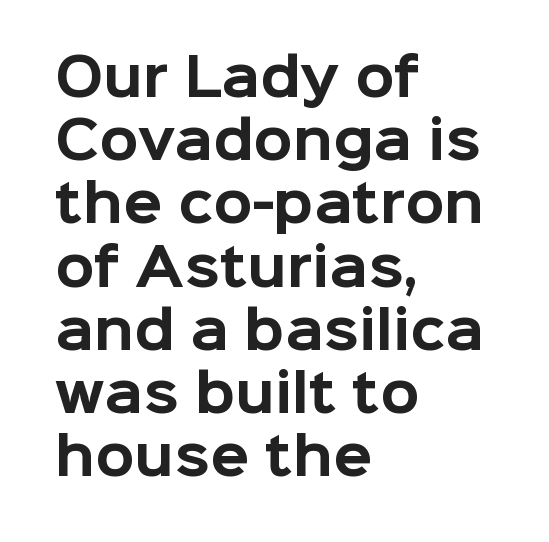
These lines stack with their left ends in a neat column. A typesetter would mark this as roman, not italic. I'd call this a sans setting — the letters go barefoot. Pretty heavy lettering here — definitely bold.
